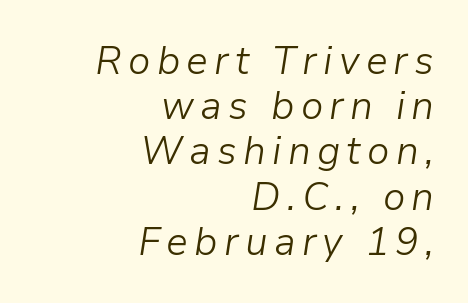
{"italic": "yes", "lean": "right", "slant_degrees": 9, "bold": "no", "weight": "light", "width": "normal", "stroke_contrast": "low", "x_height": "medium", "monospaced": "no", "underline": "no", "align": "right", "line_spacing_ratio": 1.16, "glyph_px": 39}
